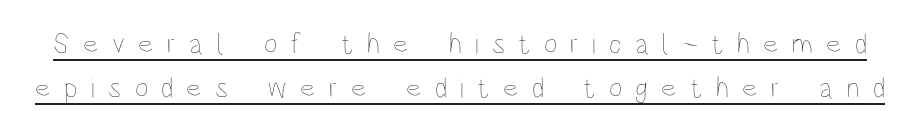
The image shows 29 px thin, condensed type, upright; set normal line spacing (1.53x), unusually wide letter spacing (+0.46 em), underlined; low stroke contrast and a large x-height.
